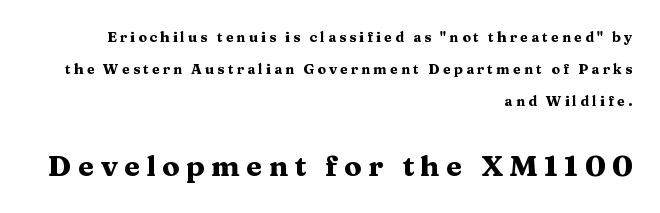
The image shows 29 px heavy, wide serif type, upright; set right-aligned, loose line spacing (2.29x), unusually wide letter spacing (+0.22 em), not underlined; the second (bottom) block is 2.07x larger; medium stroke contrast and a medium x-height.
